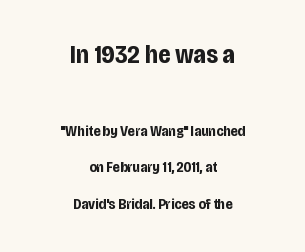
Q: Is the text bold? A: Yes.
Q: Is the text italic (slanted)? A: No, it is upright.
Q: Is the text underlined? A: No.
Q: How is the paragraph aligned? A: Centered.
Q: Is the spacing between letters normal or unusually wide? A: Normal.
Q: Is the spacing between lines tight, normal or loose? A: Loose.
Q: Which block of text is set in a larger size, the first (top) or the second (bottom)? A: The first (top) one.
